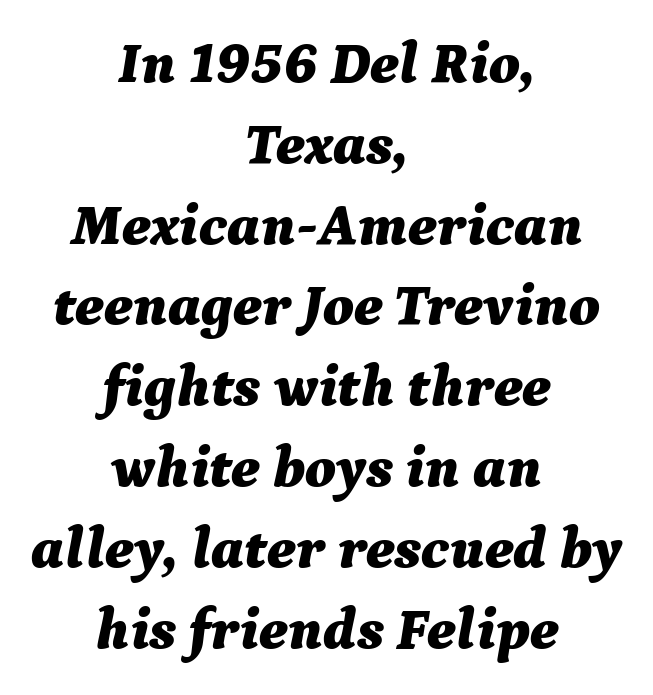
Spacing between characters is what you'd get straight out of the box. These lines stack symmetrically, like a column narrowing and widening about its center. This is oblique type, the kind used for emphasis or titles. This rendering features lettering with no underline.
